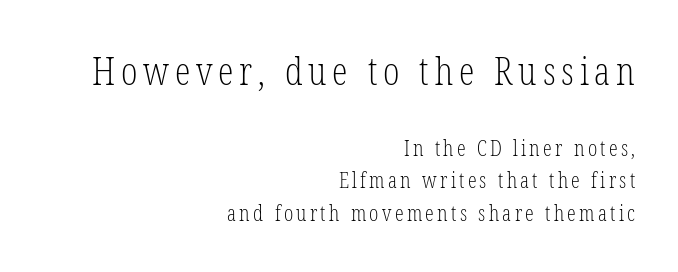
Q: Is the text bold? A: No.
Q: Is the text italic (slanted)? A: No, it is upright.
Q: Is the typeface a serif or a sans-serif typeface? A: Serif.
Q: Is the text underlined? A: No.
Q: How is the paragraph aligned? A: Right-aligned.
Q: Is the spacing between lines tight, normal or loose? A: Normal.
Q: Which block of text is set in a larger size, the first (top) or the second (bottom)? A: The first (top) one.
Q: Width (condensed, normal, or wide)? A: Condensed.
Q: Stroke contrast? A: Low.
Q: x-height? A: Medium.
Q: Monospaced? A: No.
